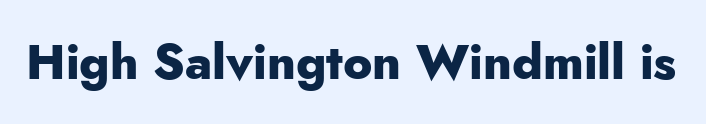
The image shows 49 px heavy sans-serif type, upright; set normal letter spacing, not underlined; low stroke contrast and a small x-height.
